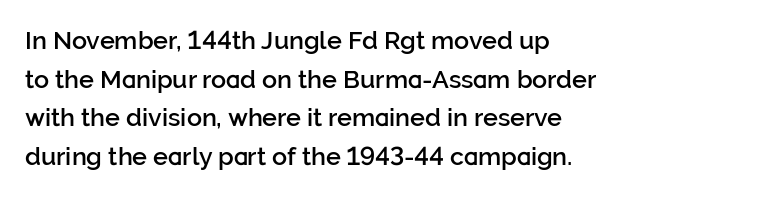
{"italic": "no", "bold": "semi", "underline": "no", "align": "left", "line_spacing": "normal", "line_spacing_ratio": 1.55, "letter_spacing": "normal", "letter_spacing_em": 0.0, "glyph_px": 25}
